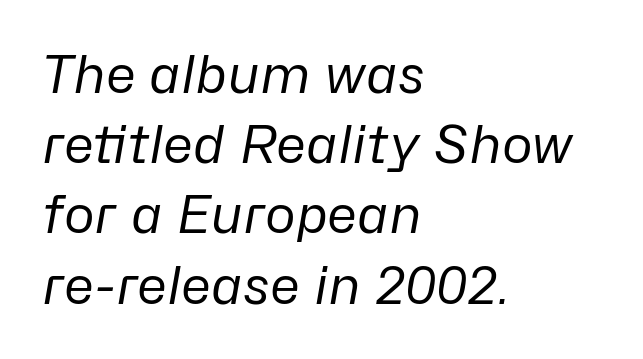
A classic flush-left, rag-right setting is used for this passage. This is oblique type, the kind used for emphasis or titles. The passage shown has conventional tracking throughout. Is this a fixed-width face? No — the glyphs have proportional, varying widths. Vertical stems look standard width or narrower in stroke. How would I describe the line gaps? Plain and ordinary.
